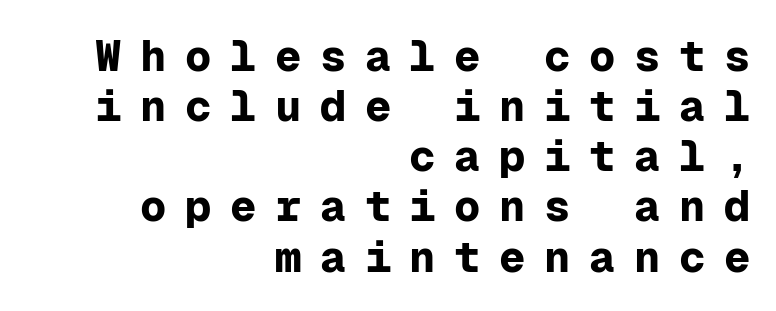
{"serif": "no", "italic": "no", "bold": "yes", "weight": "bold", "width": "normal", "stroke_contrast": "low", "x_height": "medium", "monospaced": "yes", "underline": "no", "align": "right", "line_spacing": "tight", "line_spacing_ratio": 1.14, "letter_spacing": "wide", "letter_spacing_em": 0.42, "glyph_px": 44}
